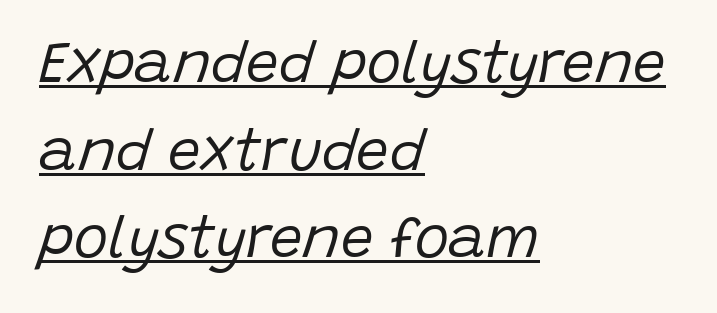
Q: Is the text bold? A: No.
Q: Is the text italic (slanted)? A: Yes, it leans right by about 15 degrees.
Q: Is the text underlined? A: Yes.
Q: How is the paragraph aligned? A: Left-aligned.
Q: Is the spacing between letters normal or unusually wide? A: Normal.
Q: Is the spacing between lines tight, normal or loose? A: Normal.
Q: Width (condensed, normal, or wide)? A: Normal.
Q: Stroke contrast? A: Low.
Q: x-height? A: Large.
Q: Monospaced? A: No.
